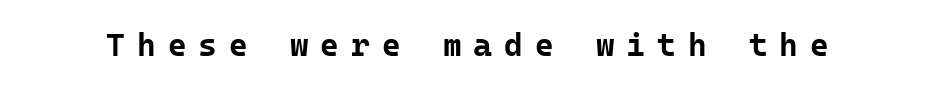
Style check: upright. These lines carry a lot of weight — the face is fully bold. You could count columns in this text — the font is strictly monospaced. Decoration check: the copy has no underline. Does the type have serifs? No, each stem ends abruptly. Observe the wide spacing: letters keep a clear distance from each other.
